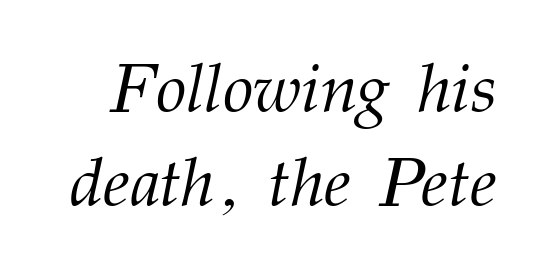
{"serif": "yes", "italic": "yes", "lean": "right", "slant_degrees": 12, "bold": "no", "weight": "light", "width": "normal", "stroke_contrast": "medium", "x_height": "medium", "monospaced": "no", "underline": "no", "line_spacing": "normal", "line_spacing_ratio": 1.36, "letter_spacing": "normal", "letter_spacing_em": 0.0, "glyph_px": 69}
